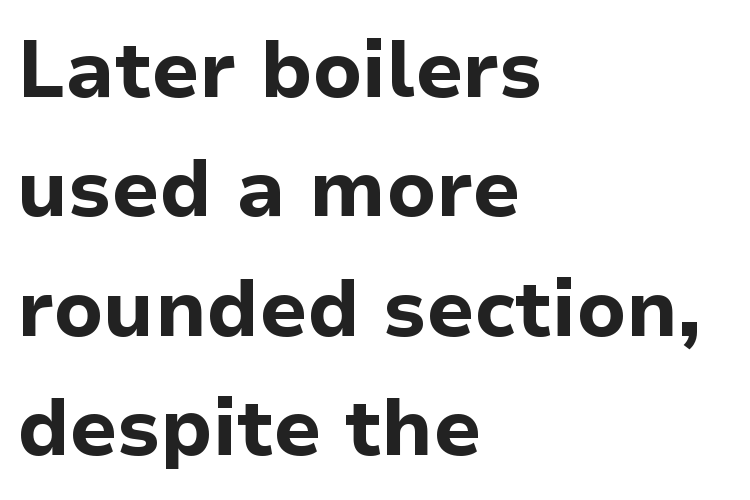
What weight is shown? A full bold with thick strokes. The glyphs in this specimen are sans serif. Spacing verdict: proportional, widths tailored to each character. Nobody touched the tracking dial on this one. A classic flush-left, rag-right setting is used for this passage.
